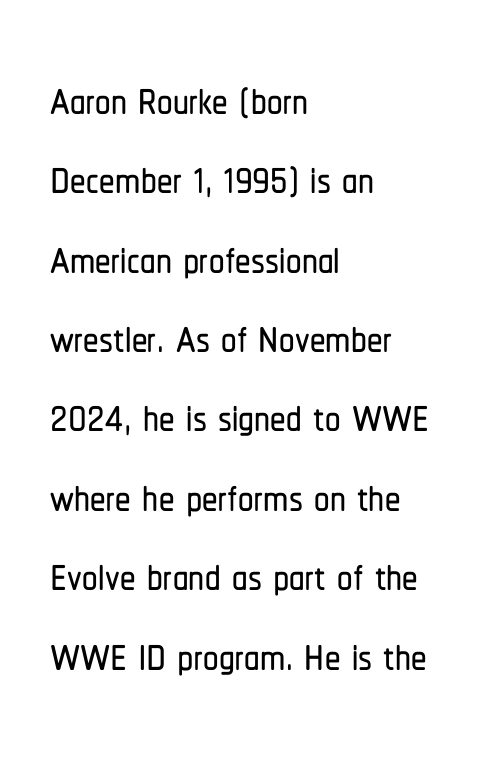
Think of a printed novel: that variable character pitch is what you see here. The setting favours the left margin, as ordinary paragraphs usually do. There is no visible air inserted between adjacent glyphs. Successive baselines arrive at the customary interval.
